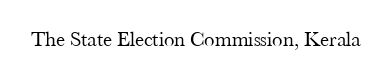
The image shows 21 px text type, upright; set normal letter spacing, not underlined.
